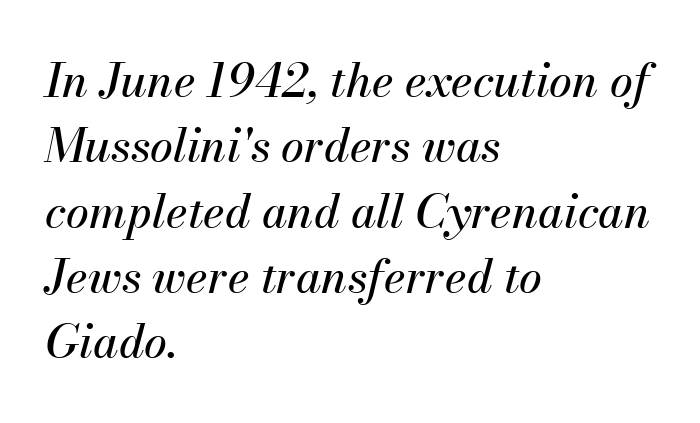
The image shows 46 px text type, italic (leaning right); set left-aligned, normal line spacing (1.42x), normal letter spacing, not underlined; medium stroke contrast and a small x-height.
